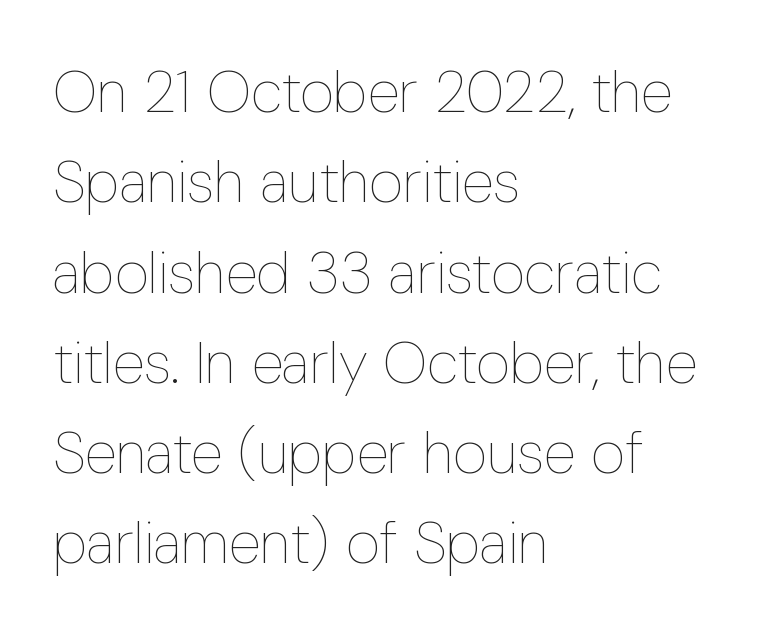
The image shows 59 px thin, condensed type, upright; set left-aligned, normal line spacing (1.53x), normal letter spacing, not underlined; low stroke contrast and a medium x-height.
